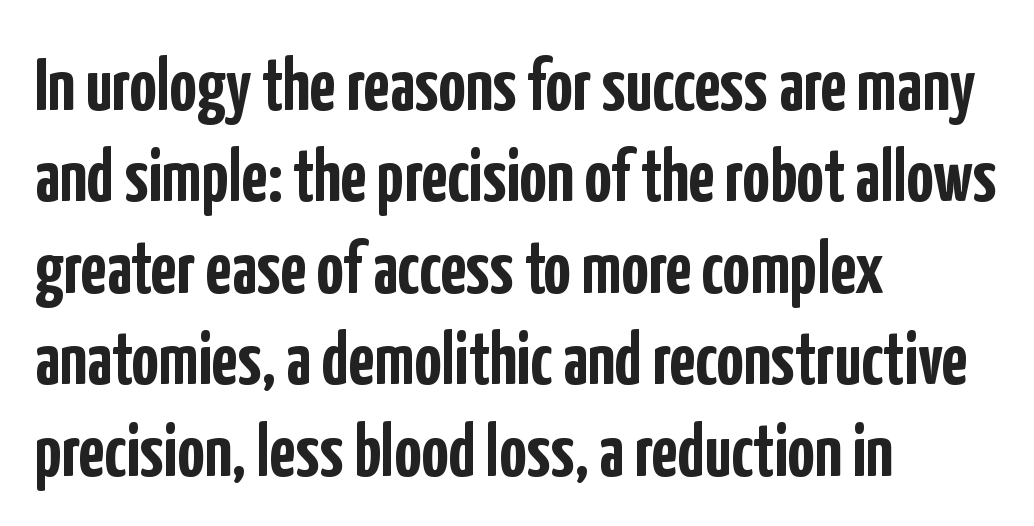
Spacing verdict: proportional, widths tailored to each character. Clear beneath every line of the passage. These lines keep a tight, regular rhythm from letter to letter. The lines in this sample share a left origin and differ only in where they stop. Ordinary non-slanted type is in use.
